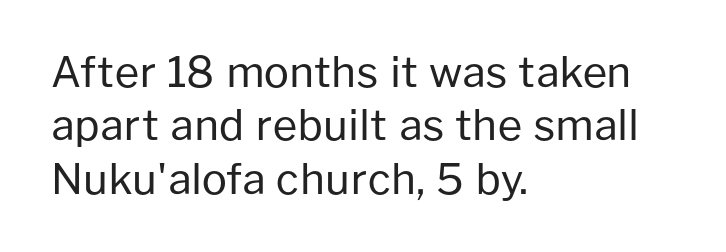
The image shows 42 px regular-weight sans-serif type, upright; set left-aligned, normal line spacing (1.27x), normal letter spacing, not underlined; low stroke contrast and a medium x-height.
